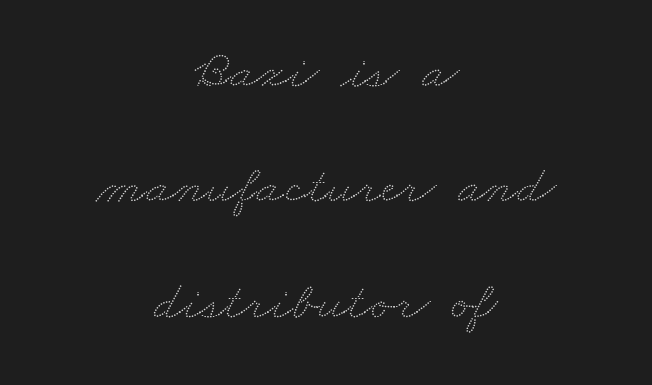
{"width": "wide", "stroke_contrast": "low", "x_height": "small", "monospaced": "no", "underline": "no", "align": "center", "line_spacing": "loose", "line_spacing_ratio": 2.1, "letter_spacing": "normal", "letter_spacing_em": 0.0, "glyph_px": 55}
